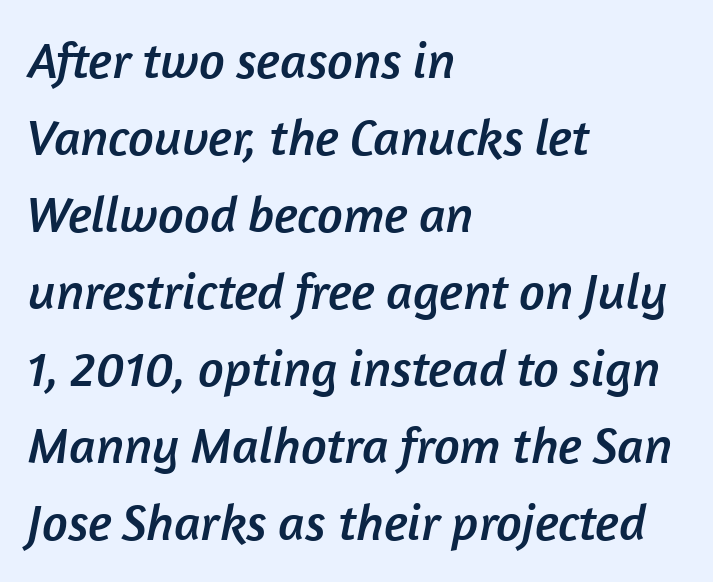
Q: Is the typeface a serif or a sans-serif typeface? A: Sans-serif.
Q: Is the text underlined? A: No.
Q: How is the paragraph aligned? A: Left-aligned.
Q: Is the spacing between letters normal or unusually wide? A: Normal.
Q: Is the spacing between lines tight, normal or loose? A: Normal.
Q: Width (condensed, normal, or wide)? A: Normal.
Q: Stroke contrast? A: Low.
Q: x-height? A: Medium.
Q: Monospaced? A: No.
